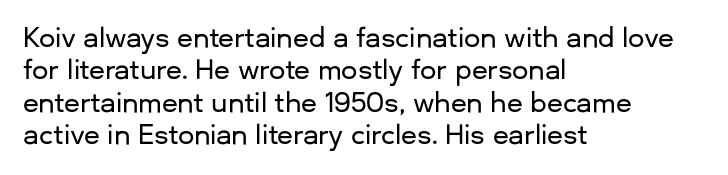
These lines sit exactly where default settings would place them. The letters stand upright; this is a roman face. Typeset ragged right — the left edge is the straight one. Just letters on the line, the space beneath them empty. Caption: standard tracking, unaltered.
